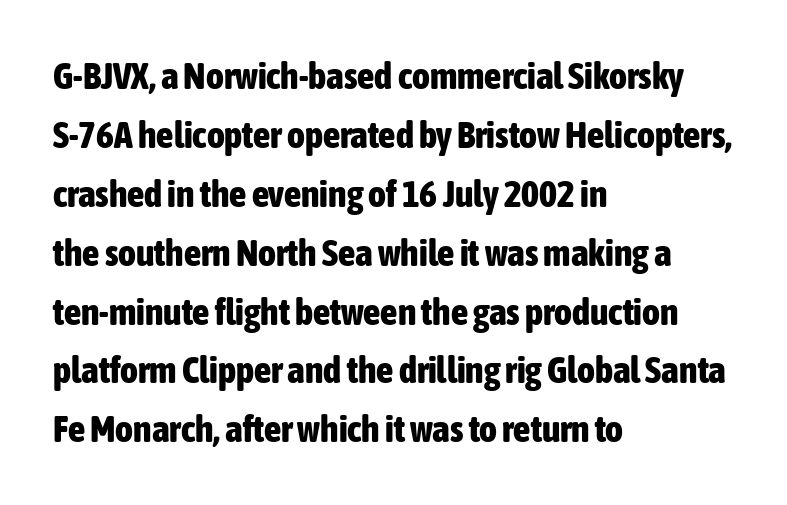
Q: Is the text bold? A: Yes.
Q: Is the text italic (slanted)? A: No, it is upright.
Q: Is the typeface a serif or a sans-serif typeface? A: Sans-serif.
Q: Is the text underlined? A: No.
Q: How is the paragraph aligned? A: Left-aligned.
Q: Is the spacing between letters normal or unusually wide? A: Normal.
Q: Is the spacing between lines tight, normal or loose? A: Normal.
Q: Width (condensed, normal, or wide)? A: Condensed.
Q: Stroke contrast? A: Low.
Q: x-height? A: Medium.
Q: Monospaced? A: No.
